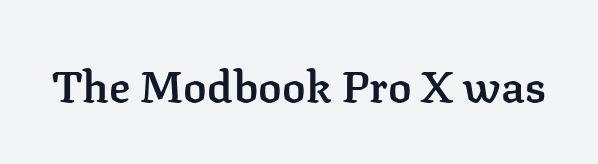
{"serif": "yes", "italic": "no", "bold": "semi", "weight": "semibold", "width": "normal", "stroke_contrast": "low", "x_height": "medium", "monospaced": "no", "underline": "no", "letter_spacing": "normal", "letter_spacing_em": 0.0, "glyph_px": 44}
